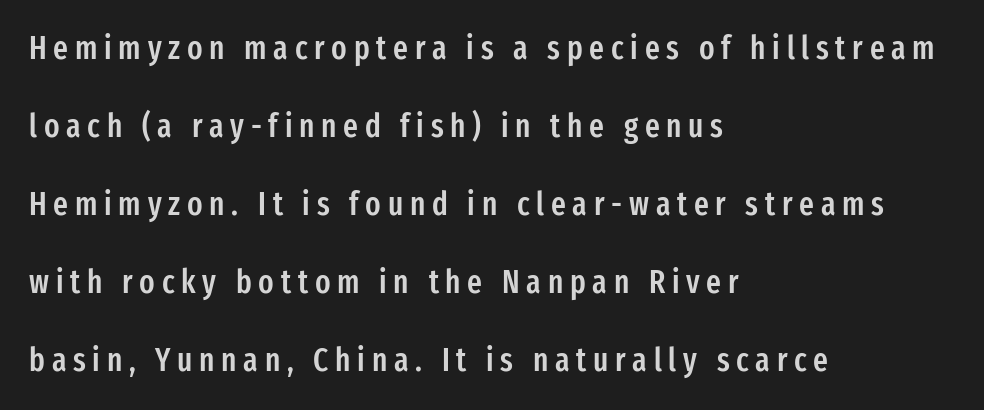
Firm but not heavy-handed strokes: this text is semibold. When letters stand straight like this, we call the style roman or upright. Display-style spreading of the glyphs; the letterfit is very open. Here the designer chose a conventional face with non-uniform glyph widths. Interline gaps are noticeably wide in this sample. Type style note: lacks serifs.
